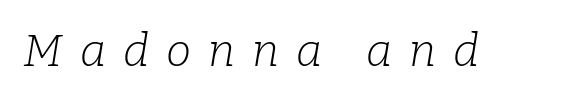
{"serif": "yes", "italic": "yes", "lean": "right", "slant_degrees": 9, "bold": "no", "weight": "light", "width": "normal", "stroke_contrast": "low", "x_height": "medium", "monospaced": "no", "underline": "no", "letter_spacing": "wide", "letter_spacing_em": 0.38, "glyph_px": 45}
